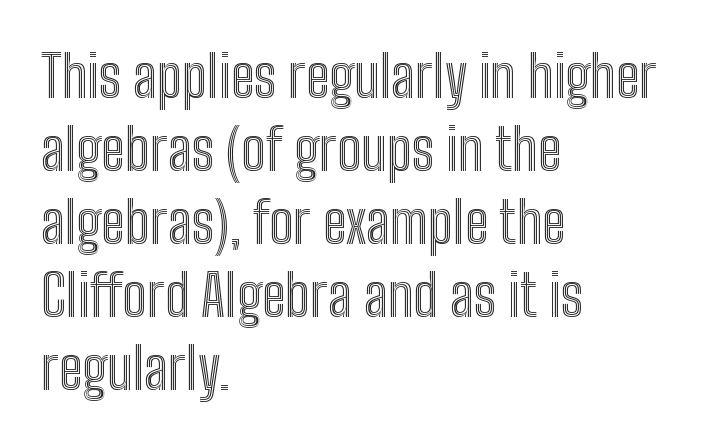
{"italic": "no", "width": "condensed", "x_height": "medium", "monospaced": "no", "underline": "no", "align": "left", "line_spacing": "normal", "line_spacing_ratio": 1.28, "letter_spacing": "normal", "letter_spacing_em": 0.0, "glyph_px": 57}
